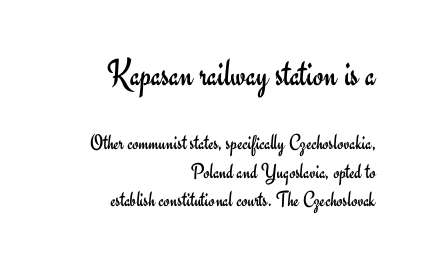
{"serif": "no", "bold": "no", "weight": "regular", "width": "normal", "stroke_contrast": "low", "x_height": "small", "monospaced": "no", "underline": "no", "align": "right", "line_spacing": "normal", "line_spacing_ratio": 1.29, "letter_spacing": "normal", "letter_spacing_em": 0.0, "larger_block": "first", "size_ratio": 1.73, "glyph_px": 38}
